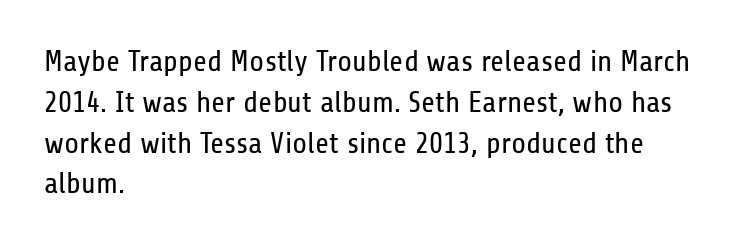
Are there feet on the stems? There aren't — it's a sans. Here the designer chose a conventional face with non-uniform glyph widths. The rendering keeps characters at their native spacing. A normal amount of white space separates one row of letters from the next. Vertical strokes here are truly vertical.
